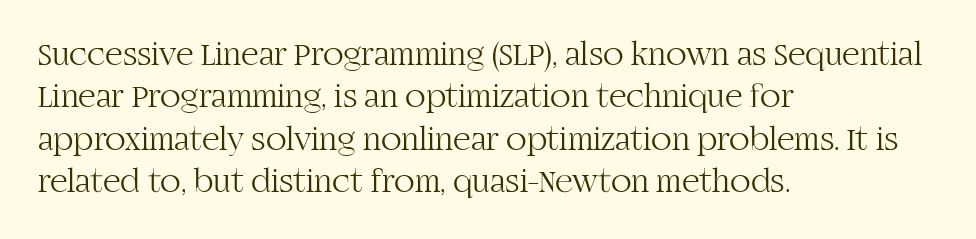
Q: Is the text bold? A: No.
Q: Is the text italic (slanted)? A: No, it is upright.
Q: Is the typeface a serif or a sans-serif typeface? A: Serif.
Q: Is the text underlined? A: No.
Q: How is the paragraph aligned? A: Left-aligned.
Q: Is the spacing between letters normal or unusually wide? A: Normal.
Q: Is the spacing between lines tight, normal or loose? A: Normal.
Q: Width (condensed, normal, or wide)? A: Normal.
Q: Stroke contrast? A: High.
Q: x-height? A: Large.
Q: Monospaced? A: No.
